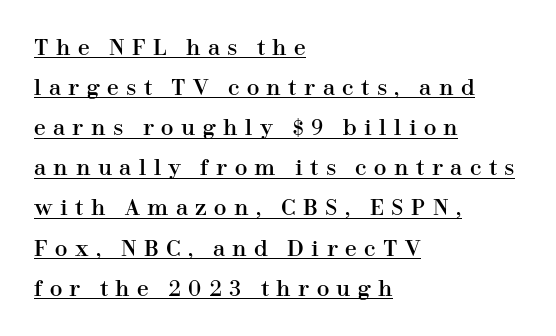
{"italic": "no", "underline": "yes", "align": "left", "line_spacing": "loose", "line_spacing_ratio": 1.91, "letter_spacing": "wide", "letter_spacing_em": 0.36, "glyph_px": 21}
